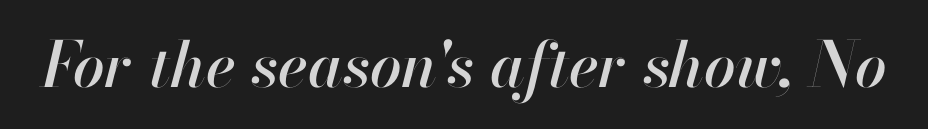
{"italic": "yes", "lean": "right", "slant_degrees": 13, "width": "normal", "stroke_contrast": "high", "x_height": "small", "monospaced": "no", "underline": "no", "letter_spacing": "normal", "letter_spacing_em": 0.0, "glyph_px": 63}
